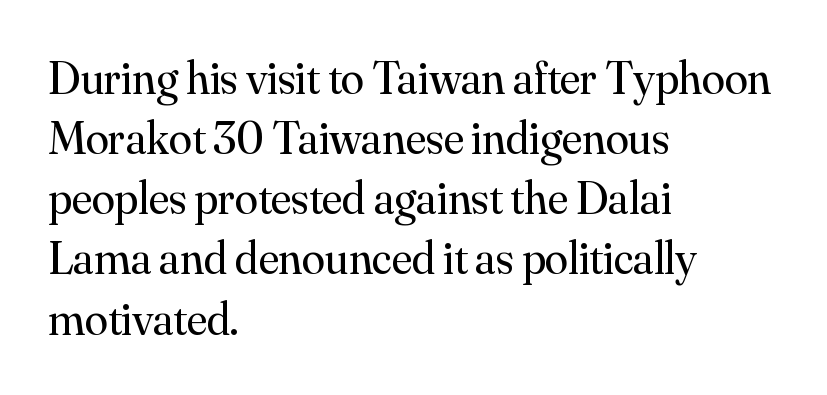
Caption: standard tracking, unaltered. Each stroke keeps to a modest, everyday thickness or less. What kind of face is this? One with serifs. A typesetter would mark this as roman, not italic. Honestly, the row spacing looks completely unremarkable. The letters advance in unequal steps, a hallmark of proportional type.
